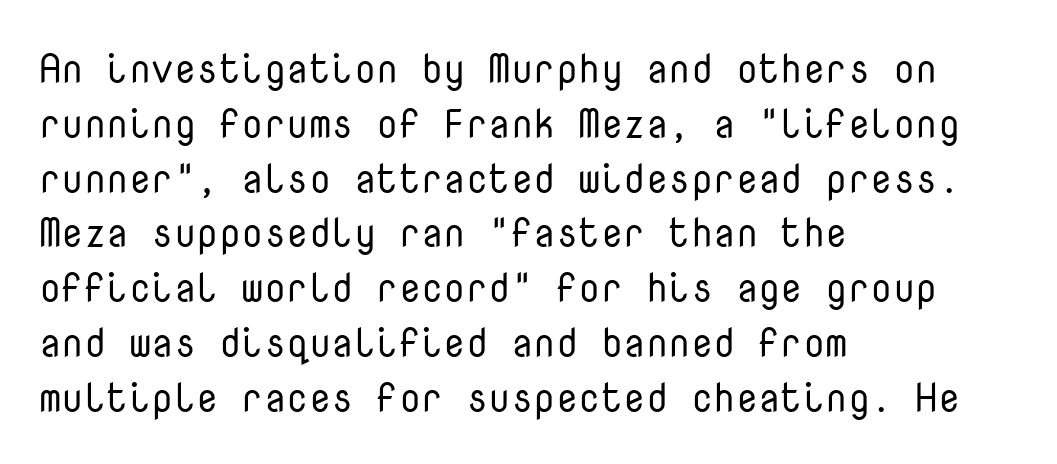
{"serif": "no", "italic": "no", "bold": "no", "weight": "regular", "width": "normal", "stroke_contrast": "low", "x_height": "medium", "monospaced": "yes", "underline": "no", "align": "left", "line_spacing": "normal", "line_spacing_ratio": 1.37, "letter_spacing": "normal", "letter_spacing_em": 0.0, "glyph_px": 40}
